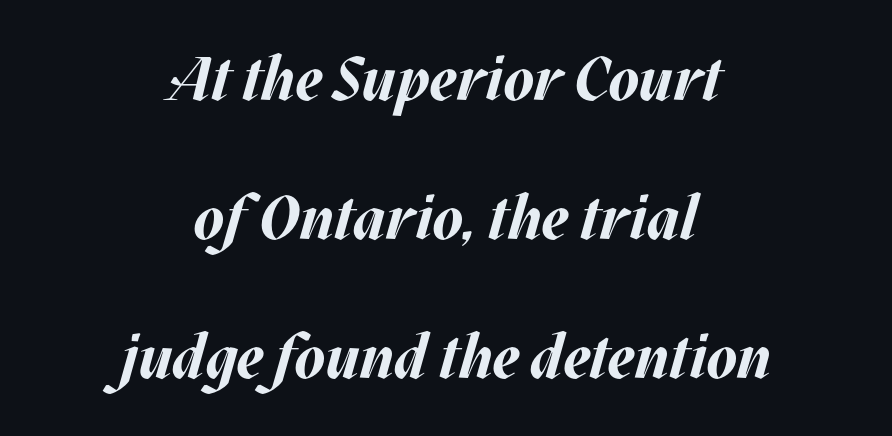
Do the characters align in a grid? No, the font is proportional. Heavy, bold letterforms. Each line is balanced around a shared central axis. Whoever set this chose breathing room over compactness in the vertical rhythm. The specimen reads as italic at a glance. Quick note: underline off.
